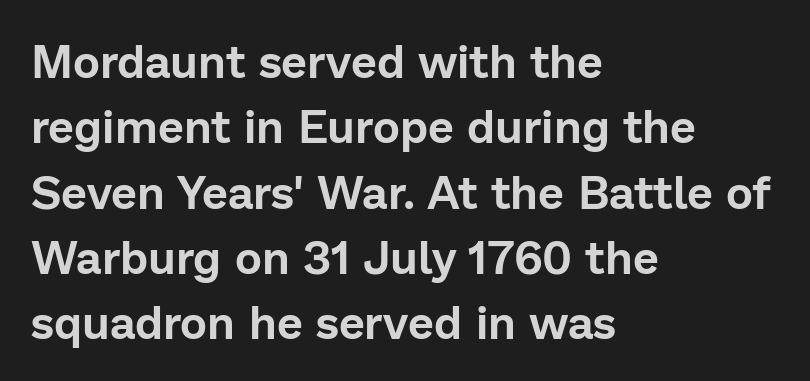
The space beneath each line is pristine and unruled. A typesetter would call this proportional, since set widths differ per character. Italic: no, the glyphs are upright roman. Stroke terminals: plain, sans-serif. The rag falls on the right side of this text block. The block of text has a typical density, with ordinary space between rows.
